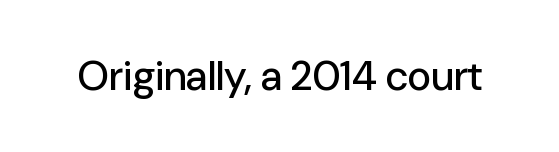
Q: Is the text italic (slanted)? A: No, it is upright.
Q: Is the typeface a serif or a sans-serif typeface? A: Sans-serif.
Q: Is the text underlined? A: No.
Q: Is the spacing between letters normal or unusually wide? A: Normal.
Q: Width (condensed, normal, or wide)? A: Normal.
Q: Stroke contrast? A: Low.
Q: x-height? A: Medium.
Q: Monospaced? A: No.
